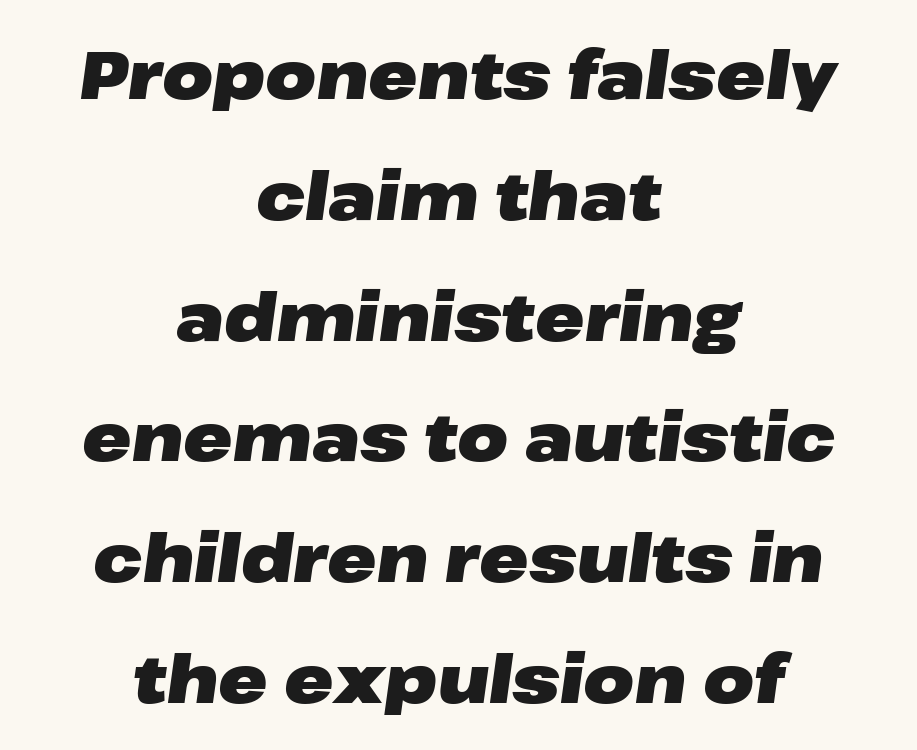
Q: Is the text bold? A: Yes.
Q: Is the text italic (slanted)? A: Yes, it leans right by about 8 degrees.
Q: Is the text underlined? A: No.
Q: How is the paragraph aligned? A: Centered.
Q: Is the spacing between letters normal or unusually wide? A: Normal.
Q: Width (condensed, normal, or wide)? A: Wide.
Q: Stroke contrast? A: Low.
Q: x-height? A: Medium.
Q: Monospaced? A: No.
